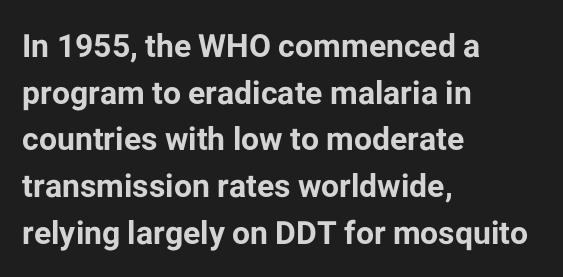
The image shows 32 px bold sans-serif type, upright; set left-aligned, normal line spacing (1.46x), normal letter spacing, not underlined; low stroke contrast and a medium x-height.
